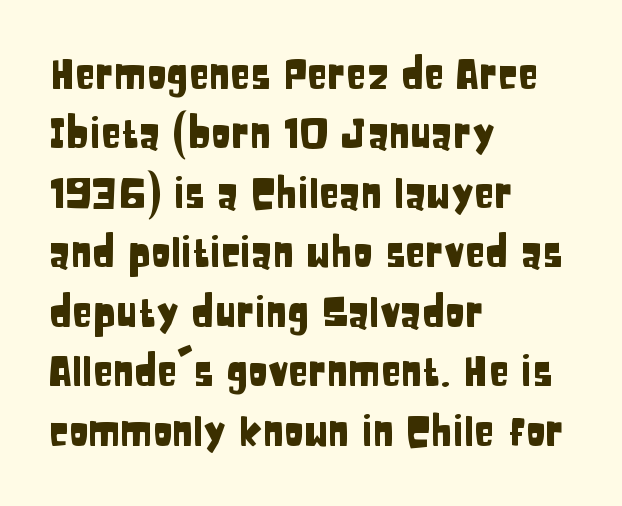
The image shows 41 px condensed sans-serif type, upright; set left-aligned, normal line spacing (1.45x), normal letter spacing, not underlined; low stroke contrast and a large x-height.
